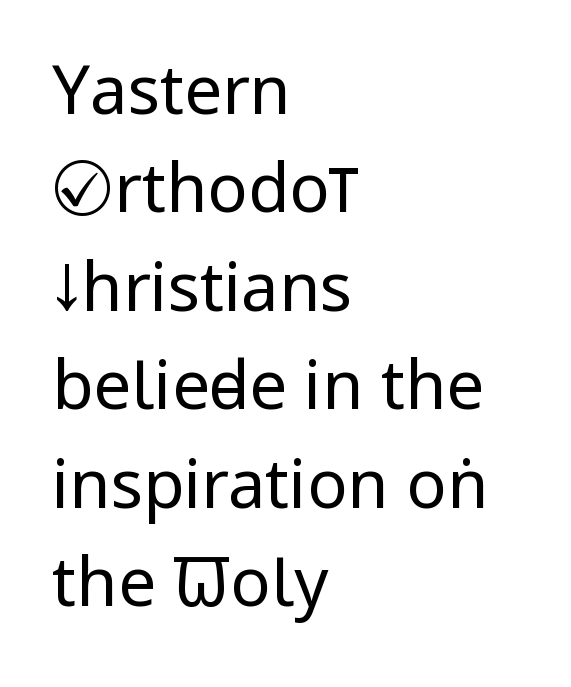
The image shows 67 px regular-weight, condensed sans-serif type, upright; set left-aligned, normal line spacing (1.47x), normal letter spacing, not underlined; low stroke contrast and a large x-height.
